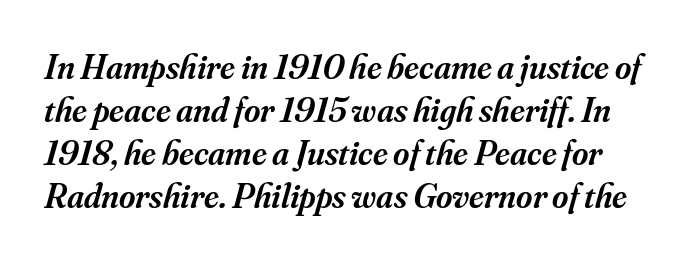
A typesetter would mark this as italic. Think of a printed novel: that variable character pitch is what you see here. Does the type have serifs? Yes, each stem ends in a small foot. Is the letter spacing exaggerated? No — it looks like the ordinary default. Each glyph is drawn with semibold strokes, heavier than normal yet not fully bold.
